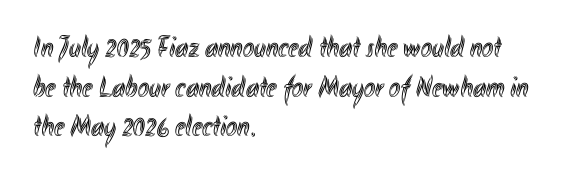
Q: Is the text italic (slanted)? A: Yes.
Q: Is the text underlined? A: No.
Q: How is the paragraph aligned? A: Left-aligned.
Q: Is the spacing between letters normal or unusually wide? A: Normal.
Q: Is the spacing between lines tight, normal or loose? A: Normal.
Q: Width (condensed, normal, or wide)? A: Condensed.
Q: x-height? A: Small.
Q: Monospaced? A: No.
